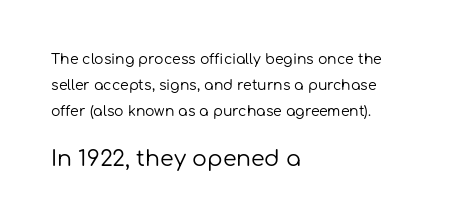
Underlining? Definitely not there. Is the type heavy? It reads as light-to-regular instead. A roman cut, with each character standing at attention. Teacher's note: observe the even left margin — that is flush-left alignment. You get the small type first, then a jump to larger type.
